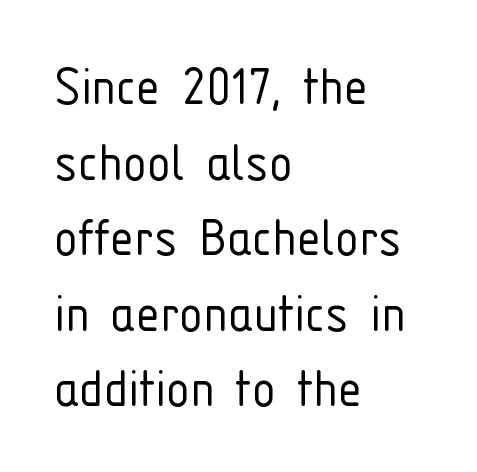
The image shows 60 px light, condensed sans-serif type, upright; set left-aligned, normal line spacing (1.26x), normal letter spacing, not underlined; low stroke contrast and a medium x-height.
